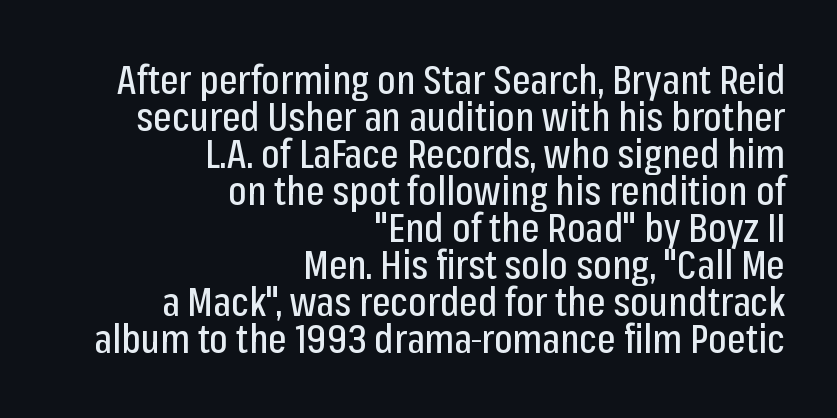
The image shows 39 px condensed sans-serif type, upright; set right-aligned, tight line spacing (0.95x), normal letter spacing, not underlined; low stroke contrast and a medium x-height.
